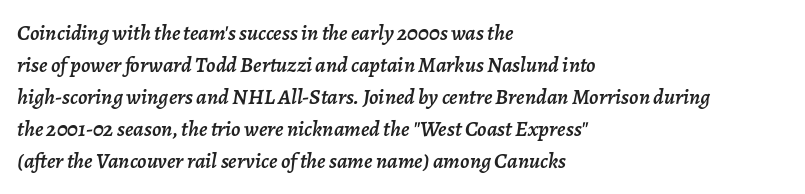
Q: Is the text italic (slanted)? A: Yes, it leans right by about 7 degrees.
Q: Is the text underlined? A: No.
Q: How is the paragraph aligned? A: Left-aligned.
Q: Is the spacing between letters normal or unusually wide? A: Normal.
Q: Is the spacing between lines tight, normal or loose? A: Normal.
